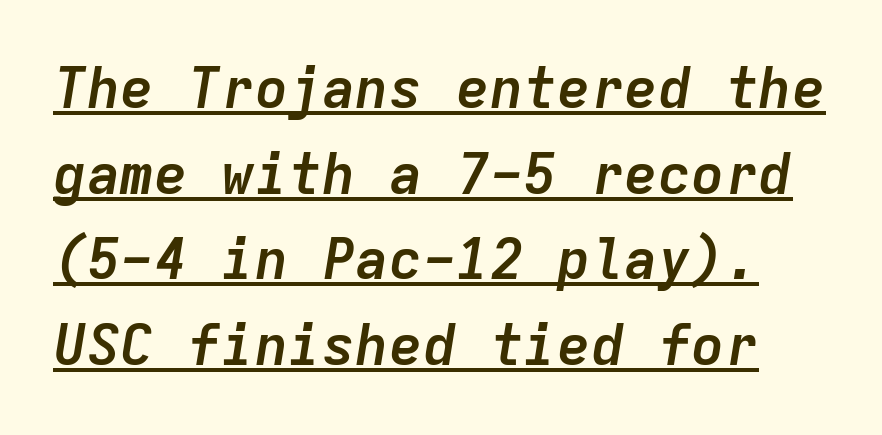
In designer terms, the underline attribute is active on this setting. The rendering uses typewriter-style spacing with identical character cells. Whoever set this chose a conventional vertical rhythm. Compared with typical body copy, the letter spacing here is the same. Would a proofreader flag this as italicized? Yes.
